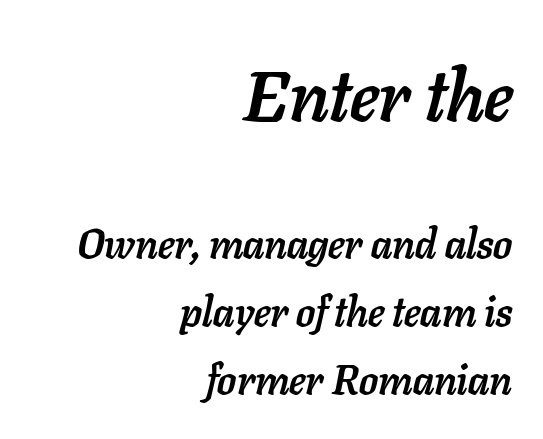
{"italic": "yes", "lean": "right", "slant_degrees": 11, "bold": "yes", "weight": "semibold", "width": "normal", "stroke_contrast": "low", "x_height": "medium", "monospaced": "no", "underline": "no", "align": "right", "line_spacing": "normal", "line_spacing_ratio": 1.65, "letter_spacing": "normal", "letter_spacing_em": 0.0, "larger_block": "first", "size_ratio": 1.76, "glyph_px": 72}
